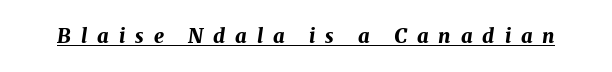
The image shows 20 px bold type, italic (leaning right); set unusually wide letter spacing (+0.5 em), underlined.
